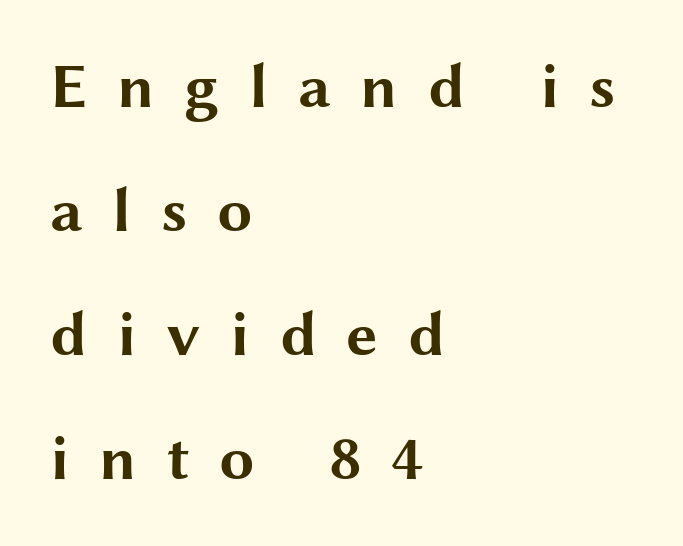
The passage shown is not underscored anywhere. A typesetter would call this leading open, well beyond the default. Display-style spreading of the glyphs; the letterfit is very open. No feet cap the strokes, marking this as sans-serif type. Style check: upright.
